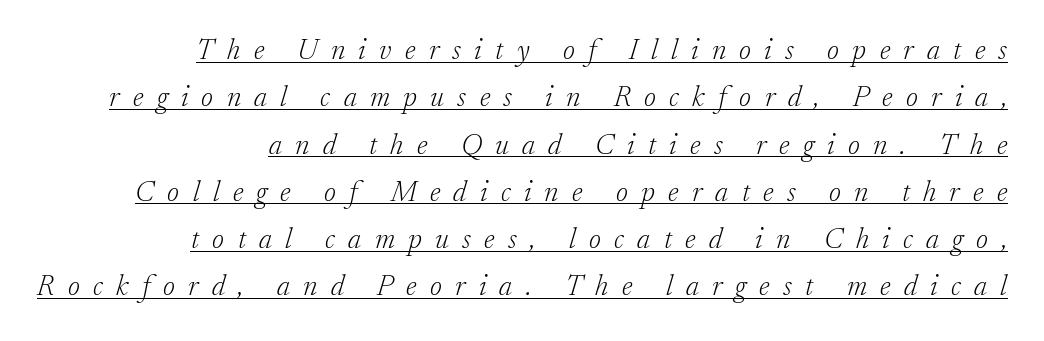
{"serif": "yes", "italic": "yes", "lean": "right", "slant_degrees": 17, "bold": "no", "weight": "light", "width": "normal", "stroke_contrast": "low", "x_height": "small", "monospaced": "no", "underline": "yes", "align": "right", "line_spacing": "normal", "line_spacing_ratio": 1.63, "letter_spacing": "wide", "letter_spacing_em": 0.46, "glyph_px": 29}
